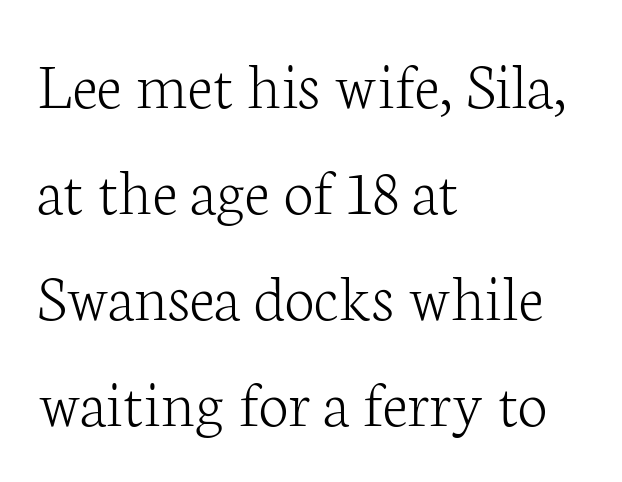
Q: Is the text bold? A: No.
Q: Is the text italic (slanted)? A: No, it is upright.
Q: Is the typeface a serif or a sans-serif typeface? A: Serif.
Q: Is the text underlined? A: No.
Q: How is the paragraph aligned? A: Left-aligned.
Q: Is the spacing between letters normal or unusually wide? A: Normal.
Q: Is the spacing between lines tight, normal or loose? A: Normal.
Q: Width (condensed, normal, or wide)? A: Normal.
Q: Stroke contrast? A: Low.
Q: x-height? A: Medium.
Q: Monospaced? A: No.
